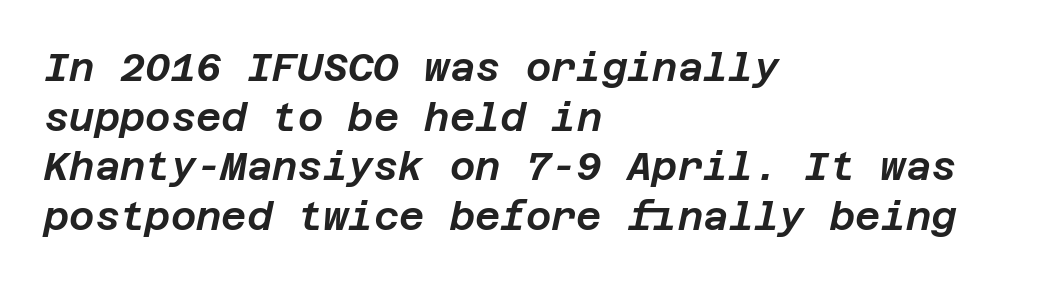
Caption: standard tracking, unaltered. This rendering uses left alignment, leaving the right contour irregular. Emphasis-style slanted type is in use. The rows are spaced the way most documents space them. Unmarked baselines from the first word to the last.
